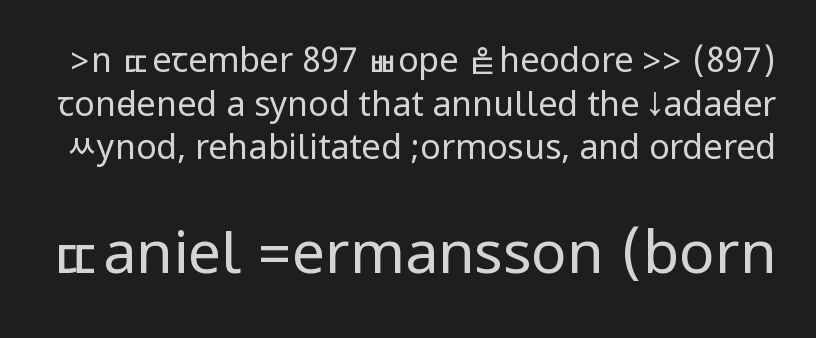
Short note: letters normally spaced. A typesetter would mark this as roman, not italic. The more generous point size was reserved for the lower chunk. These glyphs show unthickened strokes, regular width or finer.
